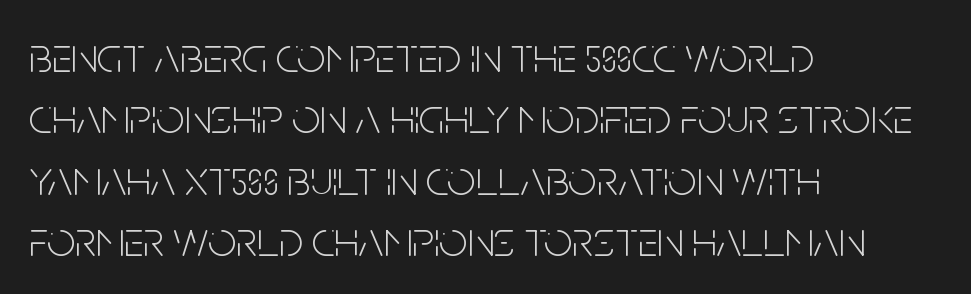
The glyphs are unaccompanied by any horizontal stroke below them. Character widths vary here, with narrow letters taking less room than wide ones. No extra ink here — the face is not bold. Characters follow at the spacing the type designer built in. Rendered with straight, roman letterforms. The font family rendered here belongs to the sans-serif group.
